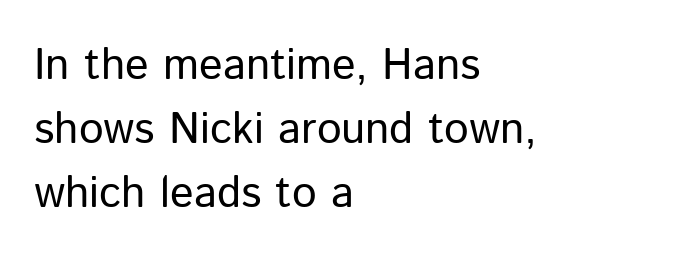
{"serif": "no", "italic": "no", "bold": "no", "weight": "regular", "width": "normal", "stroke_contrast": "low", "x_height": "medium", "monospaced": "no", "underline": "no", "align": "left", "line_spacing": "normal", "line_spacing_ratio": 1.45, "letter_spacing": "normal", "letter_spacing_em": 0.0, "glyph_px": 44}
